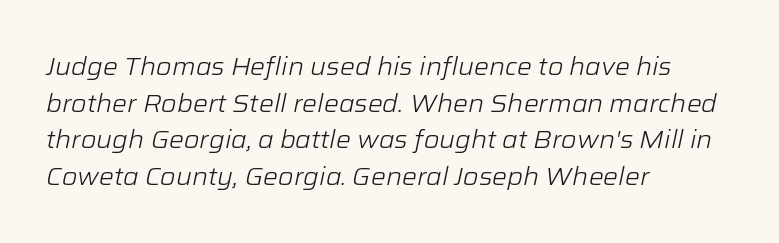
{"italic": "yes", "lean": "right", "slant_degrees": 12, "bold": "no", "underline": "no", "align": "left", "line_spacing": "normal", "line_spacing_ratio": 1.47, "letter_spacing": "normal", "letter_spacing_em": 0.0, "glyph_px": 25}
